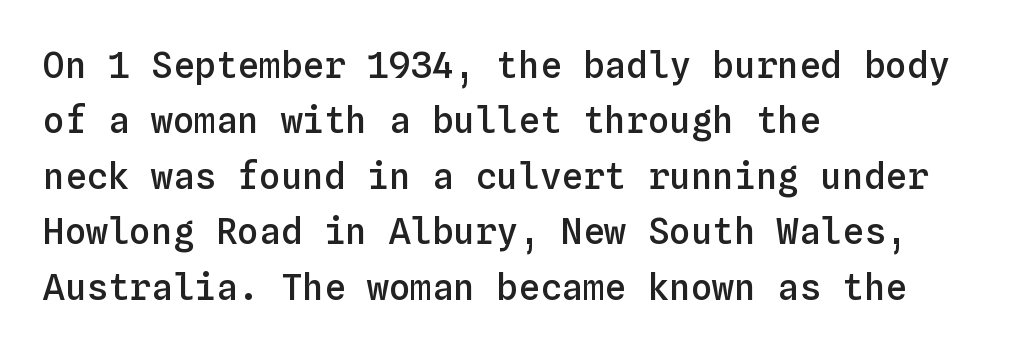
If you measured baseline to baseline, you'd find a middling distance. The passage shown has conventional tracking throughout. The rendering uses a semibold face; strokes are thickened but not to full bold. Which margin do the lines hug? The left one — the right edge is uneven.
